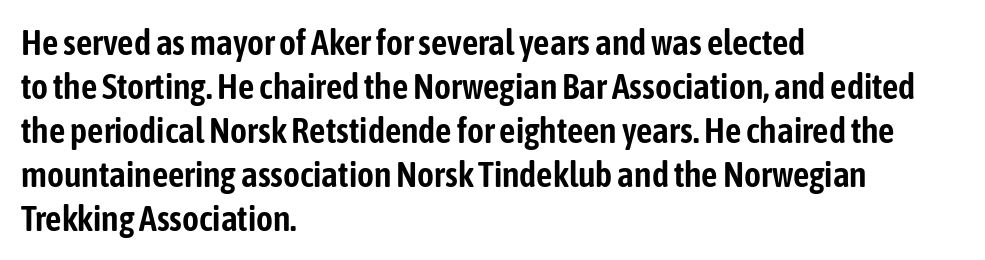
Visually the block forms a straight wall on the left and a jagged coastline on the right. Is the letter spacing exaggerated? No — it looks like the ordinary default. Ordinary non-slanted type is in use. Words float on clear page, feet unadorned.
